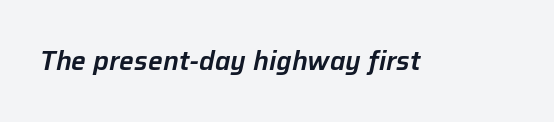
Nothing unusual about the tracking: characters are spaced as the font intends. The area under the type is left untouched. The glyphs look as if they've been sheared to an angle.
